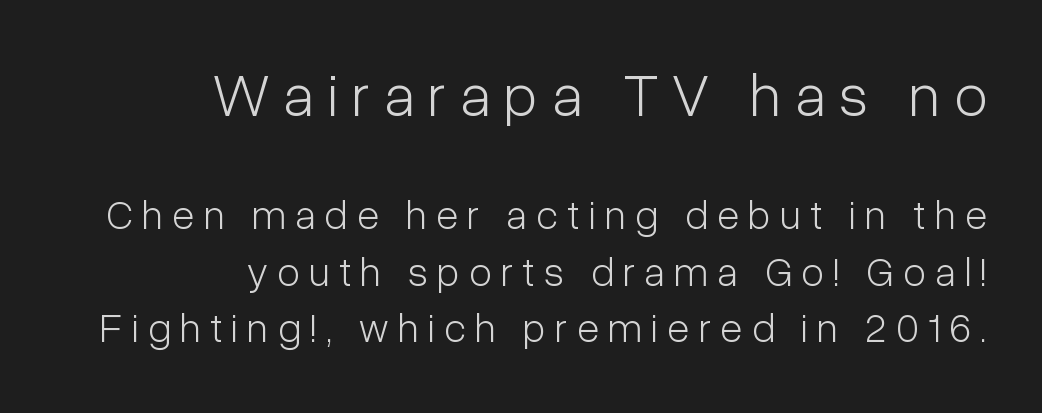
Here the designer chose a conventional face with non-uniform glyph widths. Large over small — that's the arrangement of the two blocks here. Decoration check: the copy has no underline. Quick note: not italic, upright. Font category for this specimen: sans-serif. The typesetting does not lean heavy: it is not bold.
